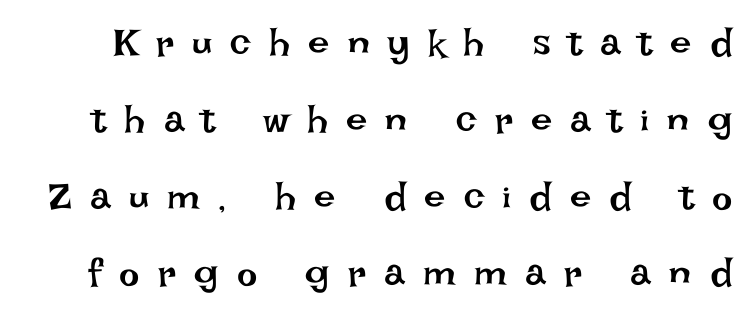
The image shows 38 px regular-weight type, upright; set loose line spacing (2.02x), unusually wide letter spacing (+0.48 em), not underlined; low stroke contrast and a large x-height.
